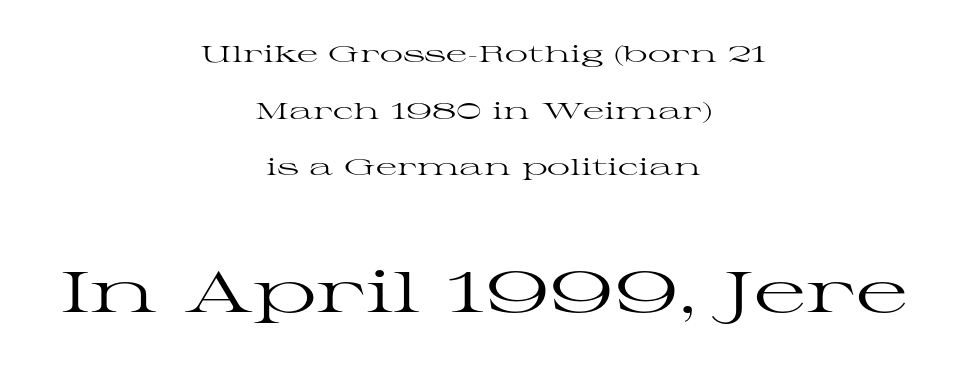
The image shows 57 px regular-weight, wide serif type, upright; set centered, loose line spacing (2.46x), normal letter spacing, not underlined; the second (bottom) block is 2.48x larger; high stroke contrast and a medium x-height.
